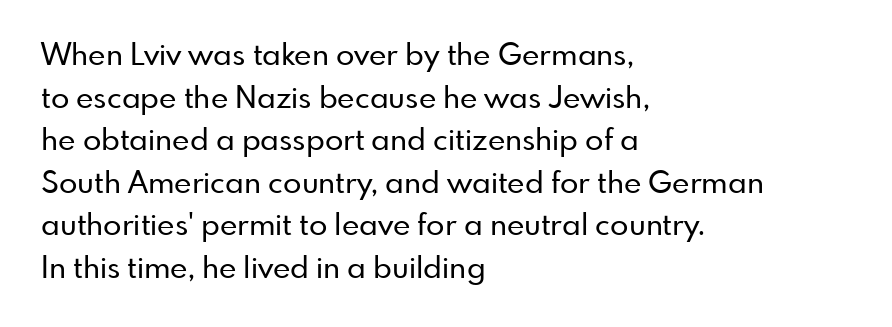
{"serif": "no", "italic": "no", "width": "normal", "stroke_contrast": "low", "x_height": "small", "monospaced": "no", "underline": "no", "align": "left", "line_spacing": "normal", "line_spacing_ratio": 1.42, "letter_spacing": "normal", "letter_spacing_em": 0.0, "glyph_px": 30}
